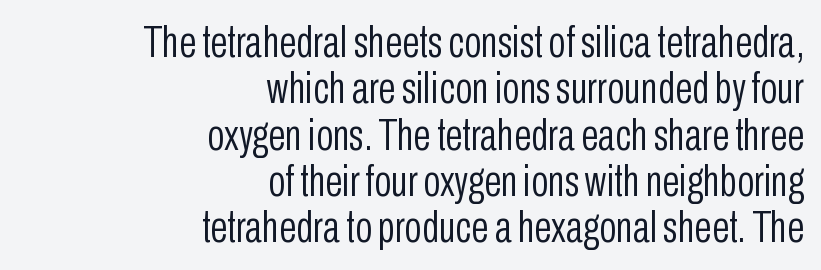
The image shows 45 px light, condensed sans-serif type, upright; set right-aligned, tight line spacing (1.03x), normal letter spacing, not underlined; low stroke contrast and a medium x-height.
